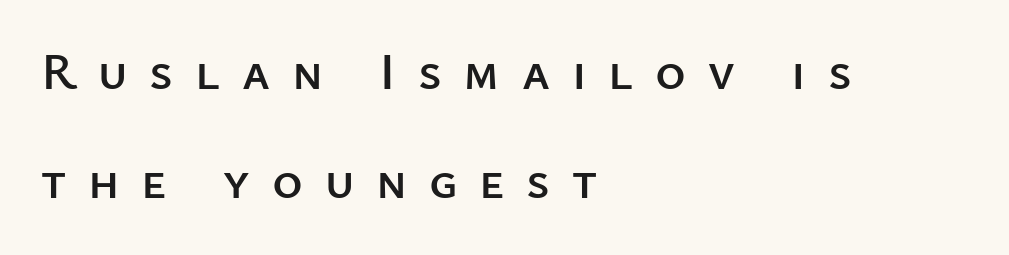
The image shows 52 px sans-serif type, upright; set left-aligned, loose line spacing (2.09x), unusually wide letter spacing (+0.42 em), not underlined; low stroke contrast and a medium x-height.
